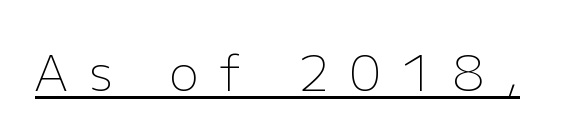
Q: Is the text bold? A: No.
Q: Is the text italic (slanted)? A: No, it is upright.
Q: Is the typeface a serif or a sans-serif typeface? A: Sans-serif.
Q: Is the text underlined? A: Yes.
Q: Is the spacing between letters normal or unusually wide? A: Unusually wide.
Q: Width (condensed, normal, or wide)? A: Normal.
Q: Stroke contrast? A: Low.
Q: x-height? A: Medium.
Q: Monospaced? A: No.
